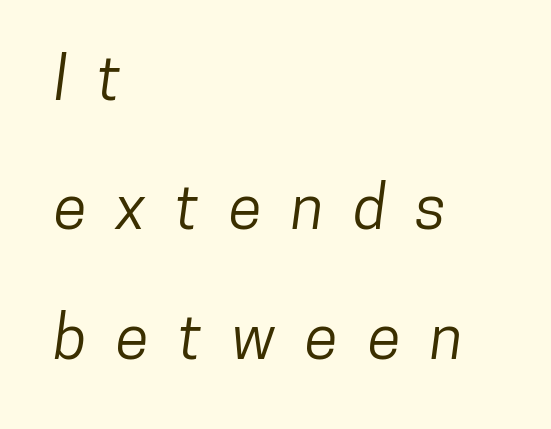
{"serif": "no", "width": "condensed", "stroke_contrast": "low", "x_height": "medium", "monospaced": "no", "underline": "no", "align": "left", "line_spacing": "loose", "line_spacing_ratio": 2.12, "letter_spacing": "wide", "letter_spacing_em": 0.48, "glyph_px": 61}
